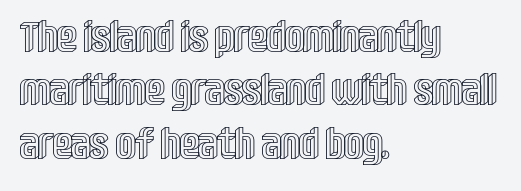
{"italic": "no", "width": "condensed", "x_height": "large", "monospaced": "no", "underline": "no", "align": "left", "line_spacing_ratio": 1.24, "letter_spacing": "normal", "letter_spacing_em": 0.0, "glyph_px": 43}
